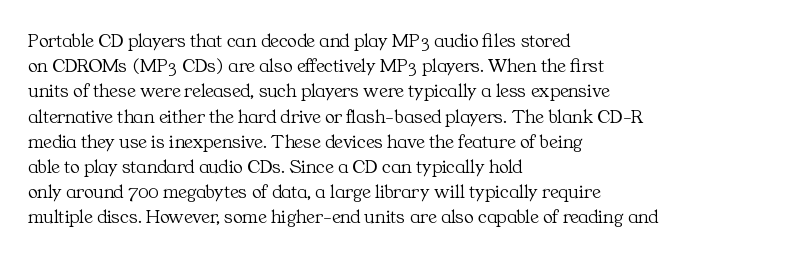
Q: Is the text bold? A: No.
Q: Is the text italic (slanted)? A: No, it is upright.
Q: Is the text underlined? A: No.
Q: How is the paragraph aligned? A: Left-aligned.
Q: Is the spacing between letters normal or unusually wide? A: Normal.
Q: Is the spacing between lines tight, normal or loose? A: Normal.
